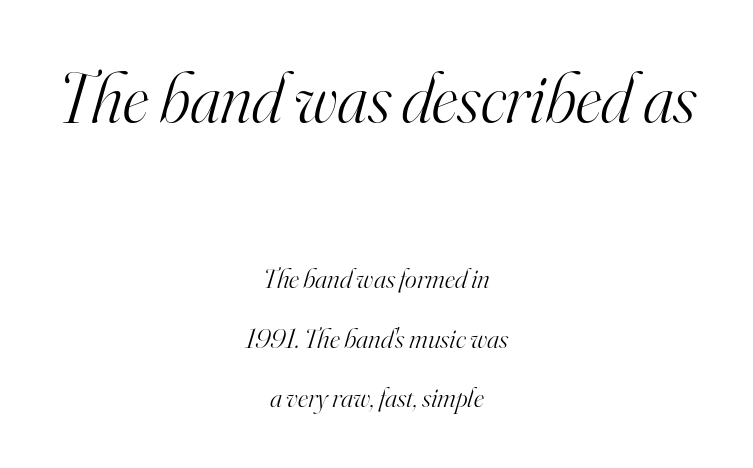
The image shows 71 px light serif type, italic (leaning right); set centered, loose line spacing (2.13x), normal letter spacing, not underlined; the first (top) block is 2.54x larger; high stroke contrast and a small x-height.
